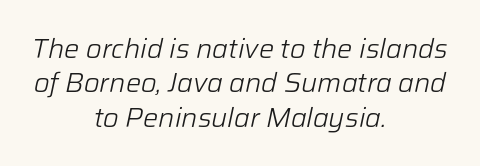
Q: Is the text bold? A: No.
Q: Is the text italic (slanted)? A: Yes, it leans right by about 12 degrees.
Q: Is the text underlined? A: No.
Q: How is the paragraph aligned? A: Centered.
Q: Is the spacing between letters normal or unusually wide? A: Normal.
Q: Is the spacing between lines tight, normal or loose? A: Normal.
